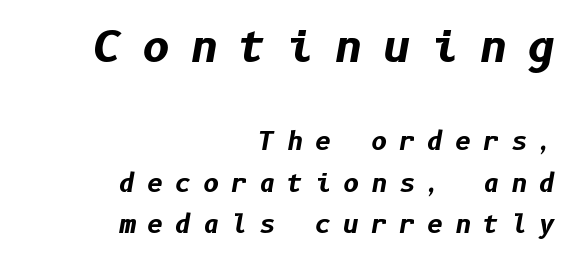
The text block is weighted toward the right margin, trailing off unevenly leftward. Designer's note — italics engaged. Size hierarchy here favors the leading block over the trailing one. Check the space under the baseline: it is left empty. Students, note that the glyphs here are deliberately spaced far apart.
